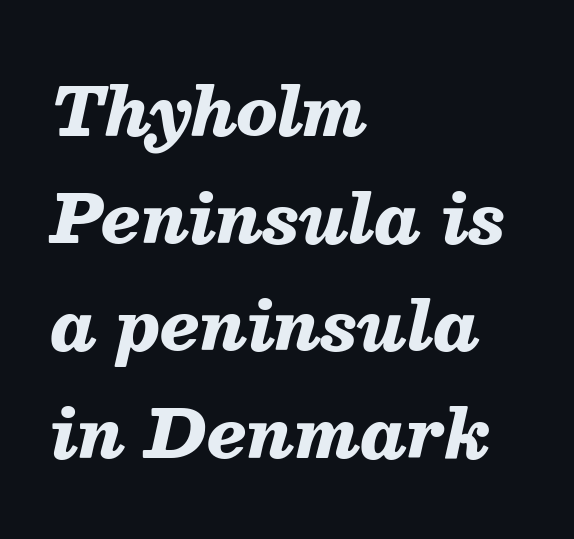
{"italic": "yes", "lean": "right", "slant_degrees": 13, "bold": "yes", "weight": "heavy", "width": "normal", "stroke_contrast": "medium", "x_height": "medium", "monospaced": "no", "underline": "no", "align": "left", "line_spacing": "normal", "line_spacing_ratio": 1.6, "letter_spacing": "normal", "letter_spacing_em": 0.0, "glyph_px": 67}
